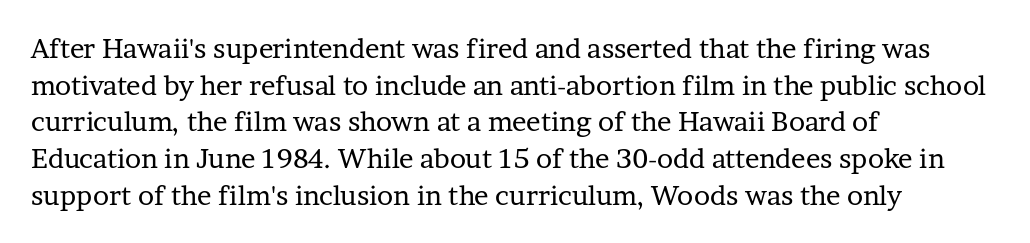
Q: Is the text bold? A: No.
Q: Is the text italic (slanted)? A: No, it is upright.
Q: Is the text underlined? A: No.
Q: How is the paragraph aligned? A: Left-aligned.
Q: Is the spacing between letters normal or unusually wide? A: Normal.
Q: Is the spacing between lines tight, normal or loose? A: Normal.
